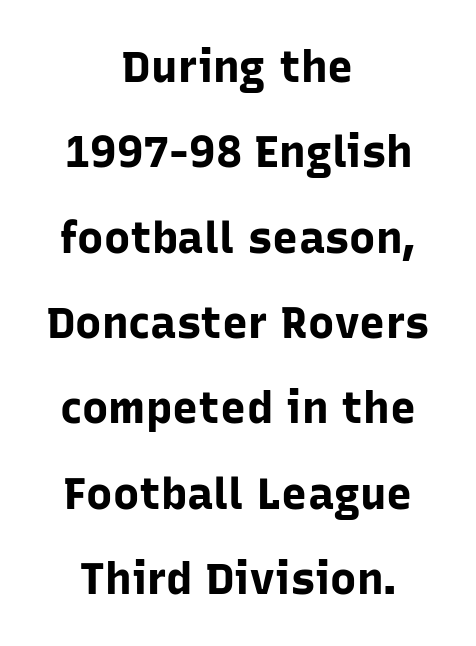
These lines carry a lot of weight — the face is fully bold. No feet cap the strokes, marking this as sans-serif type. Horizontal bands of white between lines are thick stripes. The typesetter chose a symmetrical, centered arrangement here. Think of a printed novel: that variable character pitch is what you see here.
